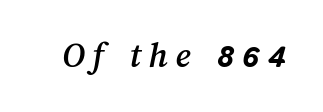
Check the space under the baseline: it is left empty. These lines are rendered in a variable-pitch font. Someone cranked the tracking dial way up on this one.
